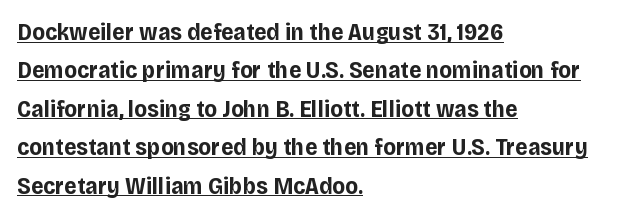
The image shows 24 px bold type, upright; set left-aligned, normal line spacing (1.6x), normal letter spacing, underlined.
